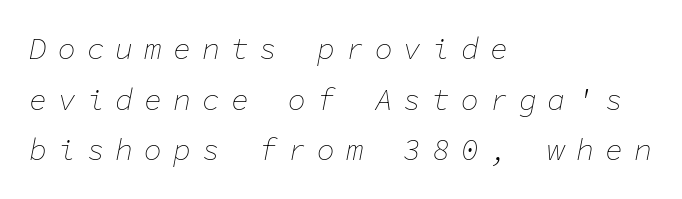
The image shows 30 px thin type, italic (leaning right), monospaced; set left-aligned, normal line spacing (1.69x), unusually wide letter spacing (+0.36 em), not underlined; low stroke contrast and a medium x-height.
